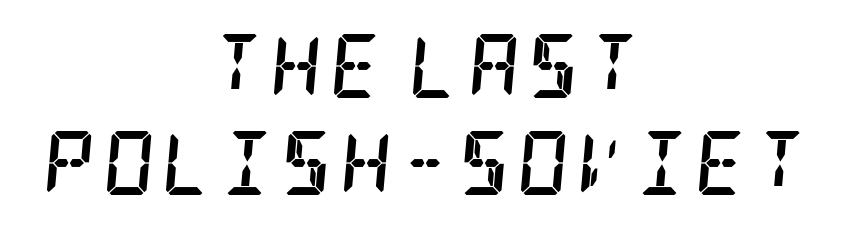
Q: Is the text bold? A: Yes.
Q: Is the text italic (slanted)? A: Yes, it leans right by about 5 degrees.
Q: Is the typeface a serif or a sans-serif typeface? A: Serif.
Q: Is the text underlined? A: No.
Q: How is the paragraph aligned? A: Centered.
Q: Is the spacing between lines tight, normal or loose? A: Normal.
Q: Width (condensed, normal, or wide)? A: Condensed.
Q: Stroke contrast? A: Low.
Q: x-height? A: Large.
